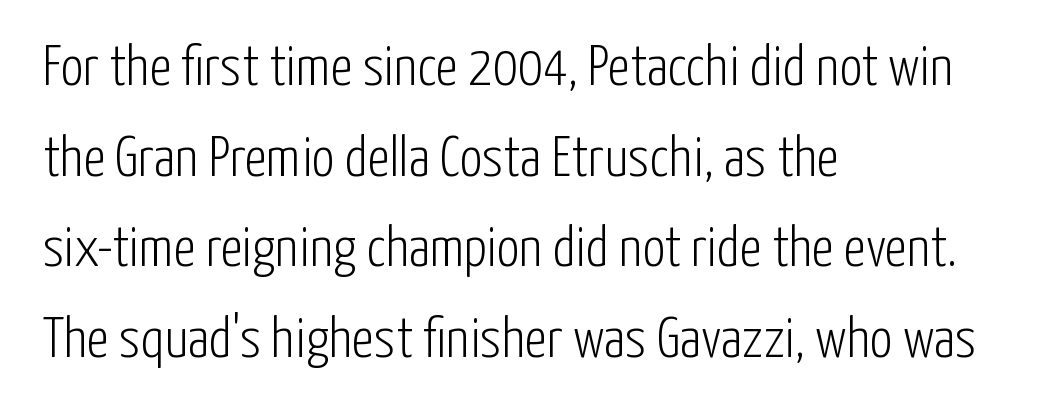
The image shows 57 px light, condensed sans-serif type, upright; set left-aligned, normal line spacing (1.59x), normal letter spacing, not underlined; low stroke contrast and a medium x-height.
